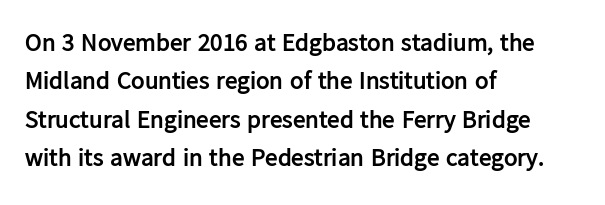
Q: Is the text bold? A: Yes.
Q: Is the text italic (slanted)? A: No, it is upright.
Q: Is the text underlined? A: No.
Q: How is the paragraph aligned? A: Left-aligned.
Q: Is the spacing between letters normal or unusually wide? A: Normal.
Q: Is the spacing between lines tight, normal or loose? A: Normal.
